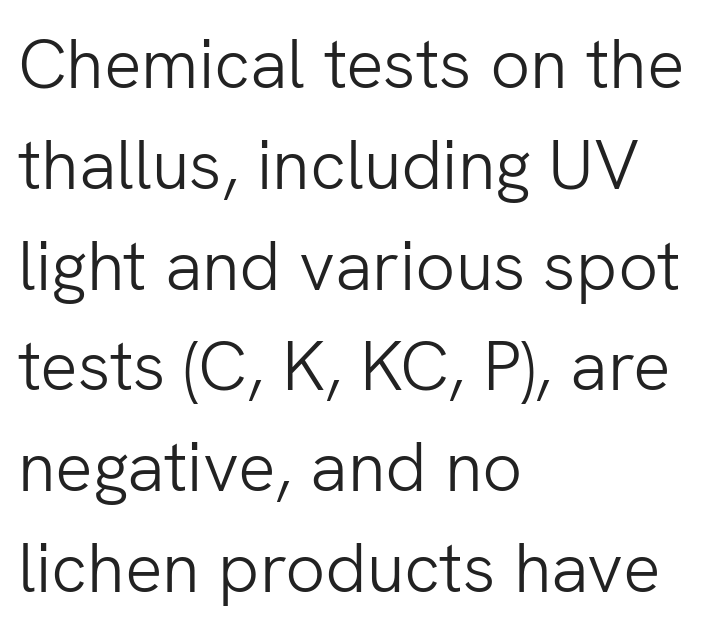
Here the designer chose a conventional face with non-uniform glyph widths. What stands out about the letter spacing? Nothing — it is the standard amount. Weight class: somewhere from thin through regular. Horizontal bands of white between lines are of average thickness. Nothing sits at the stroke ends, so this counts as sans-serif. The passage shown is not underscored anywhere.
